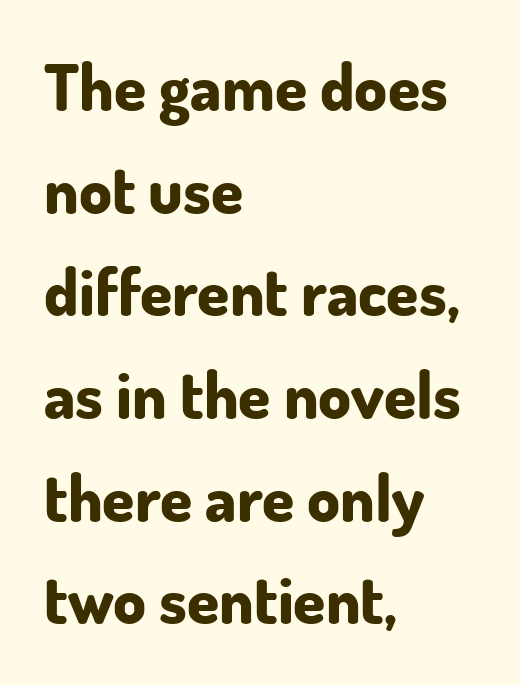
Baseline-to-baseline distance is the conventional proportion of letter height. Typeset ragged right — the left edge is the straight one. Is this a fixed-width face? No — the glyphs have proportional, varying widths. A roman cut, with each character standing at attention.
